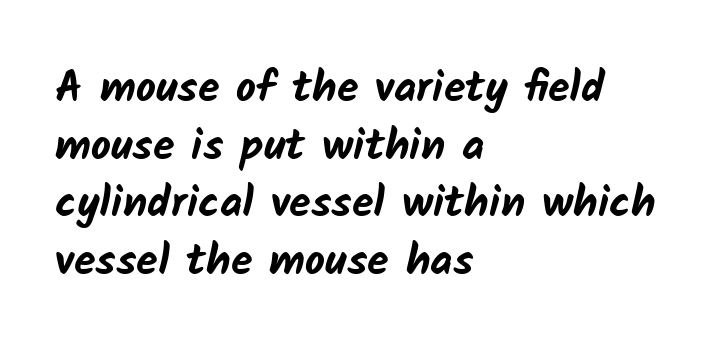
Q: Is the text bold? A: Yes.
Q: Is the typeface a serif or a sans-serif typeface? A: Sans-serif.
Q: Is the text underlined? A: No.
Q: How is the paragraph aligned? A: Left-aligned.
Q: Is the spacing between letters normal or unusually wide? A: Normal.
Q: Is the spacing between lines tight, normal or loose? A: Normal.
Q: Width (condensed, normal, or wide)? A: Normal.
Q: Stroke contrast? A: Low.
Q: x-height? A: Medium.
Q: Monospaced? A: No.
